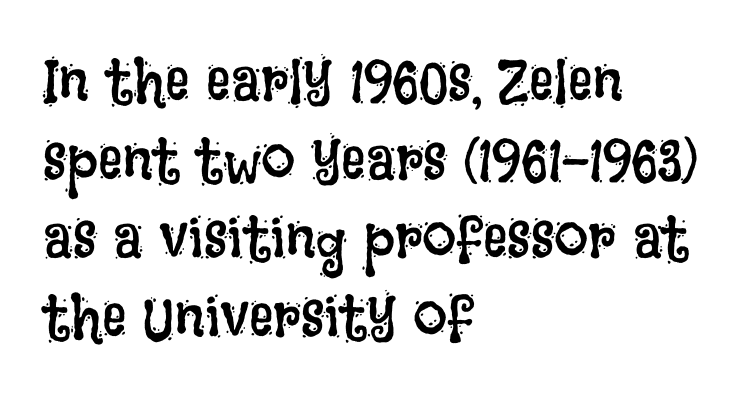
The image shows 61 px regular-weight, condensed type, upright; set left-aligned, normal line spacing (1.29x), normal letter spacing, not underlined; low stroke contrast and a large x-height.
